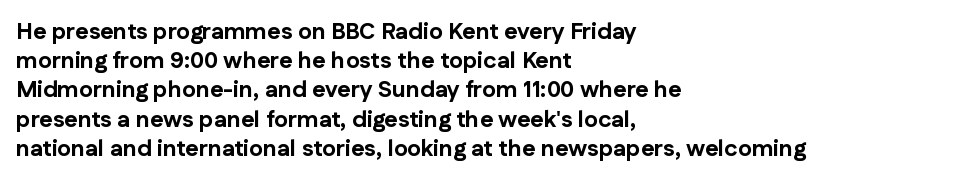
Q: Is the text bold? A: Yes.
Q: Is the text italic (slanted)? A: No, it is upright.
Q: Is the text underlined? A: No.
Q: How is the paragraph aligned? A: Left-aligned.
Q: Is the spacing between letters normal or unusually wide? A: Normal.
Q: Is the spacing between lines tight, normal or loose? A: Normal.
